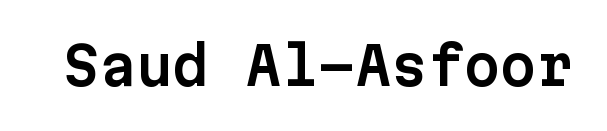
Q: Is the text italic (slanted)? A: No, it is upright.
Q: Is the typeface a serif or a sans-serif typeface? A: Sans-serif.
Q: Is the text underlined? A: No.
Q: Is the spacing between letters normal or unusually wide? A: Normal.
Q: Width (condensed, normal, or wide)? A: Normal.
Q: Stroke contrast? A: Low.
Q: x-height? A: Medium.
Q: Monospaced? A: Yes.
